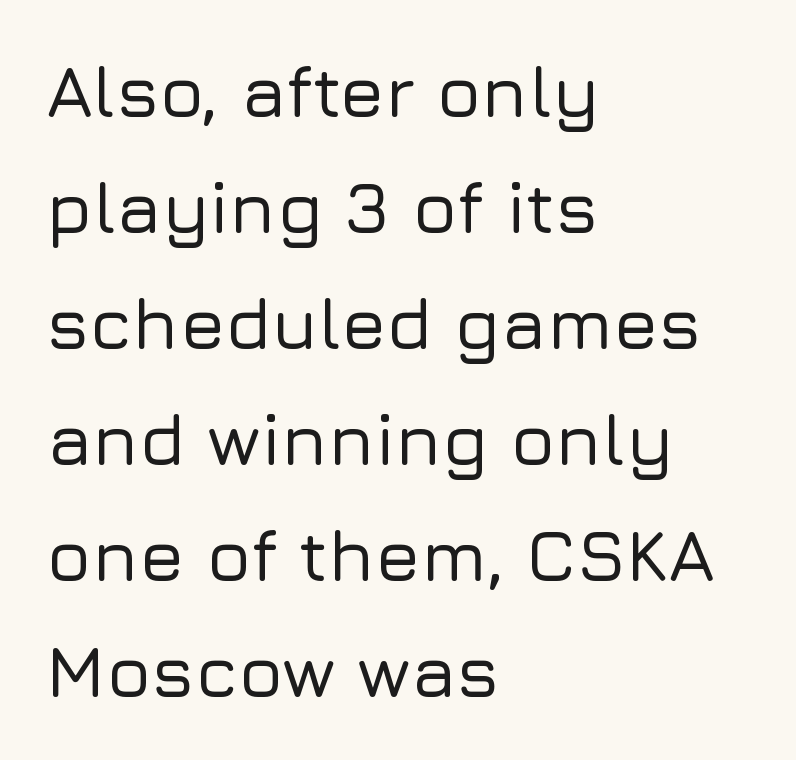
The typeface chosen for these lines omits serifs. The block of text has a typical density, with ordinary space between rows. The rendering anchors every line to the left-hand side. Each letter keeps its own natural width here, so spacing adapts to shape.
